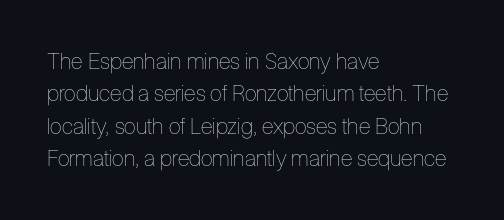
Q: Is the text bold? A: No.
Q: Is the text italic (slanted)? A: No, it is upright.
Q: Is the text underlined? A: No.
Q: How is the paragraph aligned? A: Left-aligned.
Q: Is the spacing between letters normal or unusually wide? A: Normal.
Q: Is the spacing between lines tight, normal or loose? A: Normal.
